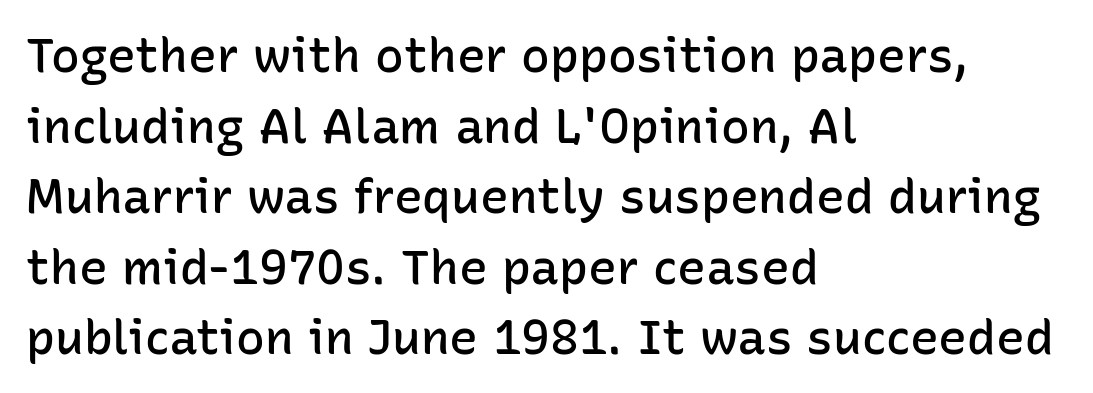
{"serif": "no", "italic": "no", "bold": "semi", "weight": "semibold", "width": "normal", "stroke_contrast": "low", "x_height": "medium", "monospaced": "no", "underline": "no", "align": "left", "line_spacing": "normal", "line_spacing_ratio": 1.47, "letter_spacing": "normal", "letter_spacing_em": 0.0, "glyph_px": 48}
